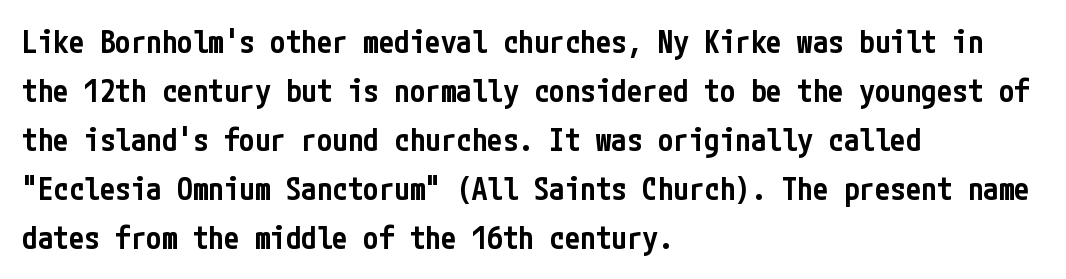
The image shows 31 px semibold, condensed sans-serif type, upright; set left-aligned, normal line spacing (1.58x), normal letter spacing, not underlined; low stroke contrast and a medium x-height.
